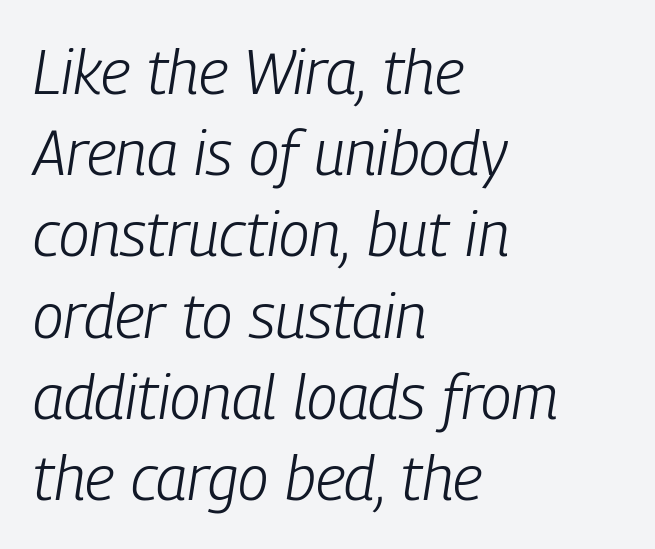
The image shows 62 px light, condensed type, italic (leaning right); set left-aligned, normal line spacing (1.31x), normal letter spacing, not underlined; low stroke contrast and a medium x-height.
